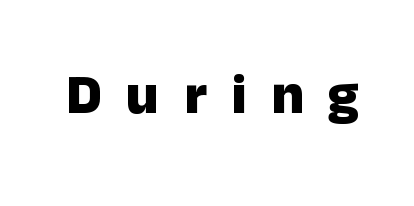
Q: Is the text bold? A: Yes.
Q: Is the text italic (slanted)? A: No, it is upright.
Q: Is the typeface a serif or a sans-serif typeface? A: Sans-serif.
Q: Is the text underlined? A: No.
Q: Is the spacing between letters normal or unusually wide? A: Unusually wide.
Q: Width (condensed, normal, or wide)? A: Normal.
Q: Stroke contrast? A: Low.
Q: x-height? A: Medium.
Q: Monospaced? A: No.
